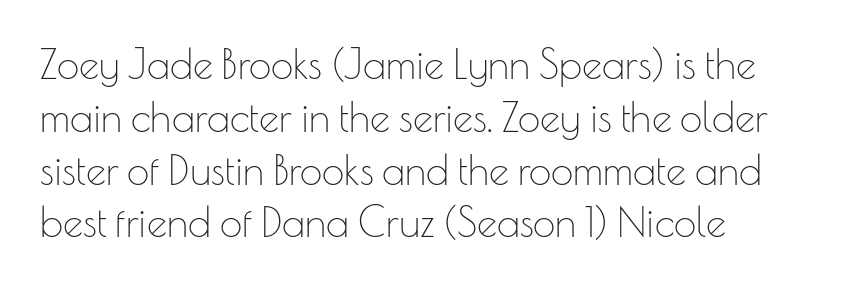
Q: Is the text bold? A: No.
Q: Is the text italic (slanted)? A: No, it is upright.
Q: Is the typeface a serif or a sans-serif typeface? A: Sans-serif.
Q: Is the text underlined? A: No.
Q: How is the paragraph aligned? A: Left-aligned.
Q: Is the spacing between letters normal or unusually wide? A: Normal.
Q: Is the spacing between lines tight, normal or loose? A: Normal.
Q: Width (condensed, normal, or wide)? A: Normal.
Q: Stroke contrast? A: Low.
Q: x-height? A: Small.
Q: Monospaced? A: No.
